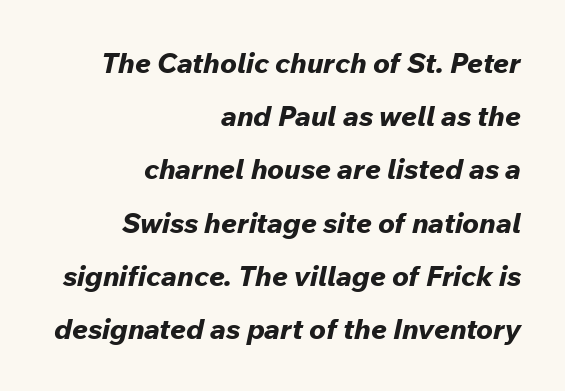
The image shows 28 px bold type, italic (leaning right); set right-aligned, loose line spacing (1.9x), normal letter spacing, not underlined; low stroke contrast and a medium x-height.
